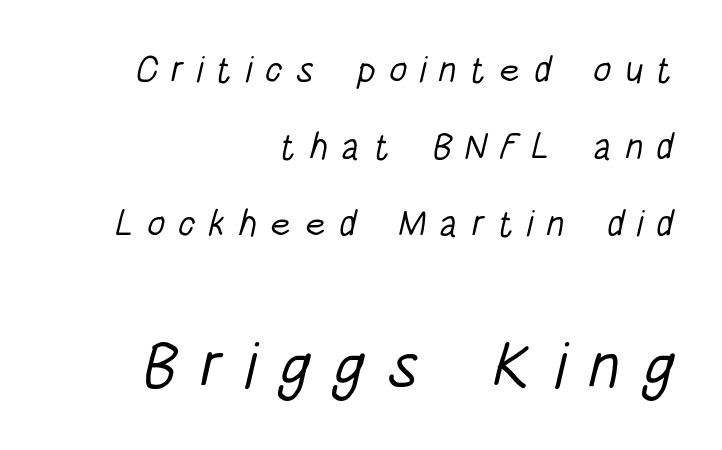
The image shows 65 px light, condensed sans-serif type; set right-aligned, loose line spacing (2.08x), unusually wide letter spacing (+0.35 em), not underlined; the second (bottom) block is 1.76x larger; low stroke contrast and a large x-height.
